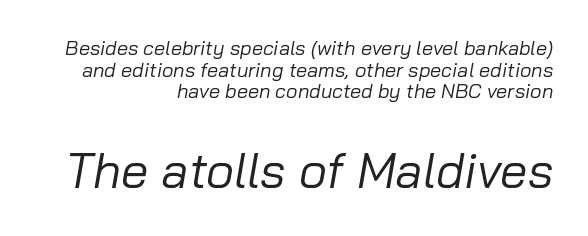
Q: Is the text bold? A: No.
Q: Is the text italic (slanted)? A: Yes, it leans right by about 10 degrees.
Q: Is the text underlined? A: No.
Q: How is the paragraph aligned? A: Right-aligned.
Q: Is the spacing between letters normal or unusually wide? A: Normal.
Q: Is the spacing between lines tight, normal or loose? A: Tight.
Q: Which block of text is set in a larger size, the first (top) or the second (bottom)? A: The second (bottom) one.
Q: Width (condensed, normal, or wide)? A: Normal.
Q: Stroke contrast? A: Low.
Q: x-height? A: Medium.
Q: Monospaced? A: No.
